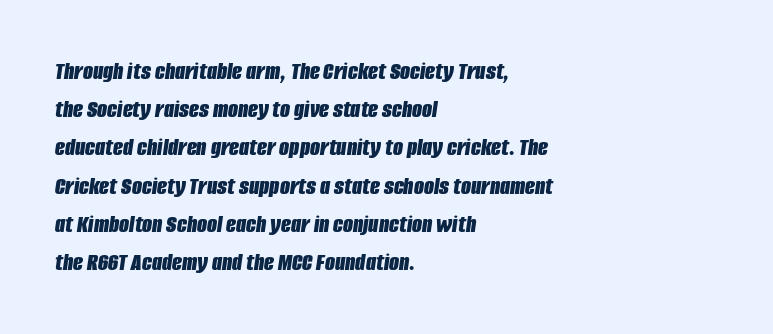
{"italic": "yes", "lean": "right", "slant_degrees": 8, "bold": "yes", "underline": "no", "align": "left", "line_spacing": "normal", "line_spacing_ratio": 1.47, "letter_spacing": "normal", "letter_spacing_em": 0.0, "glyph_px": 26}
